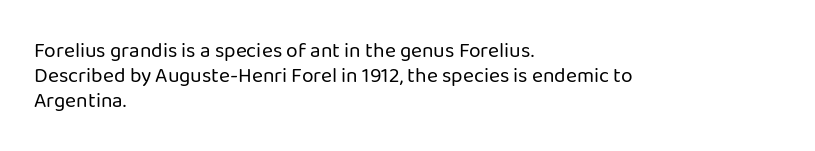
The image shows 21 px text type, upright; set left-aligned, line spacing 1.2x, normal letter spacing, not underlined.
